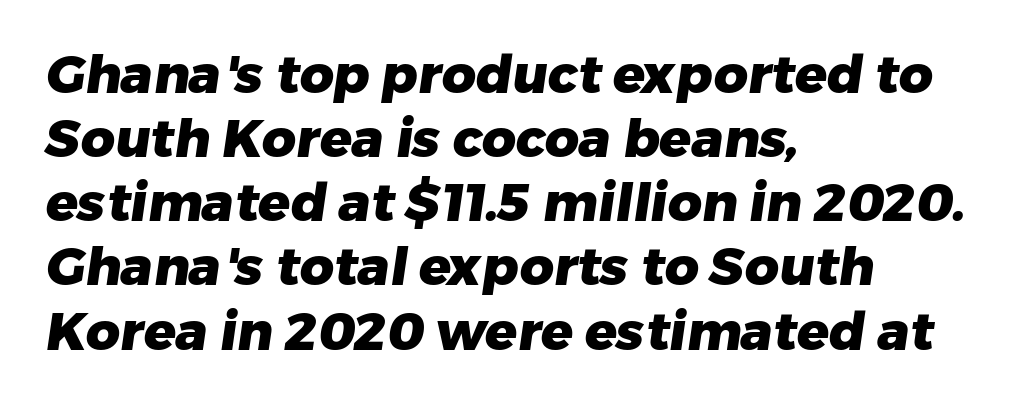
Q: Is the text bold? A: Yes.
Q: Is the typeface a serif or a sans-serif typeface? A: Sans-serif.
Q: Is the text underlined? A: No.
Q: How is the paragraph aligned? A: Left-aligned.
Q: Is the spacing between letters normal or unusually wide? A: Normal.
Q: Width (condensed, normal, or wide)? A: Normal.
Q: Stroke contrast? A: Low.
Q: x-height? A: Medium.
Q: Monospaced? A: No.
